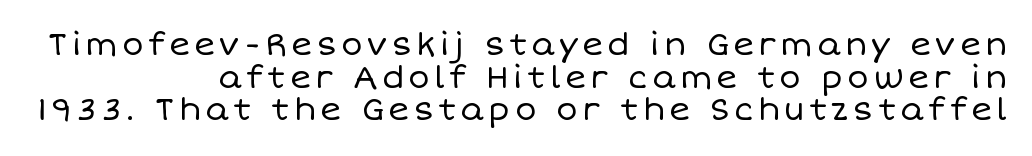
{"italic": "no", "bold": "no", "weight": "regular", "width": "normal", "stroke_contrast": "low", "x_height": "large", "monospaced": "no", "underline": "no", "align": "right", "line_spacing": "tight", "line_spacing_ratio": 1.02, "glyph_px": 32}
